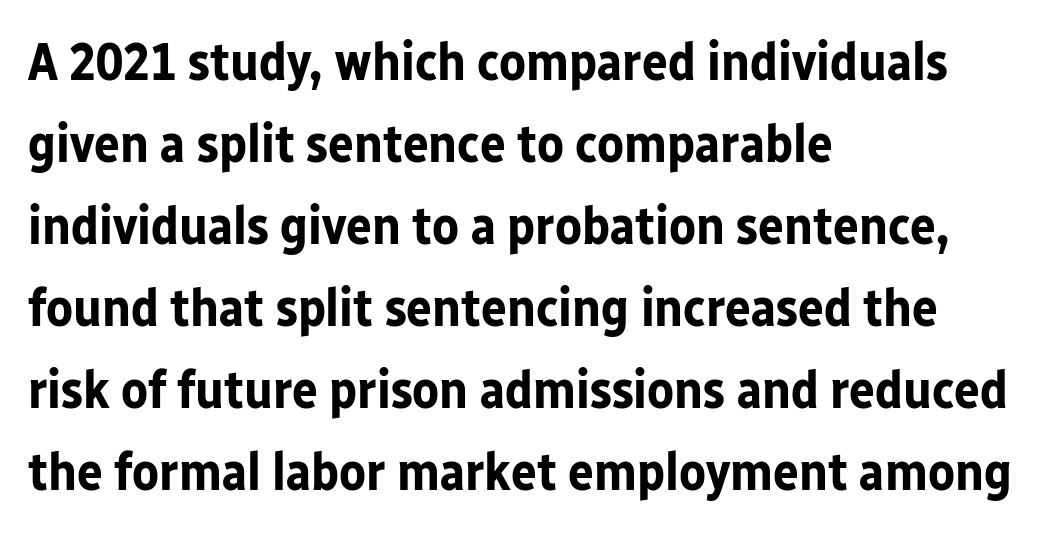
Q: Is the text bold? A: Yes.
Q: Is the text italic (slanted)? A: No, it is upright.
Q: Is the typeface a serif or a sans-serif typeface? A: Sans-serif.
Q: Is the text underlined? A: No.
Q: How is the paragraph aligned? A: Left-aligned.
Q: Is the spacing between letters normal or unusually wide? A: Normal.
Q: Is the spacing between lines tight, normal or loose? A: Normal.
Q: Width (condensed, normal, or wide)? A: Normal.
Q: Stroke contrast? A: Low.
Q: x-height? A: Medium.
Q: Monospaced? A: No.
